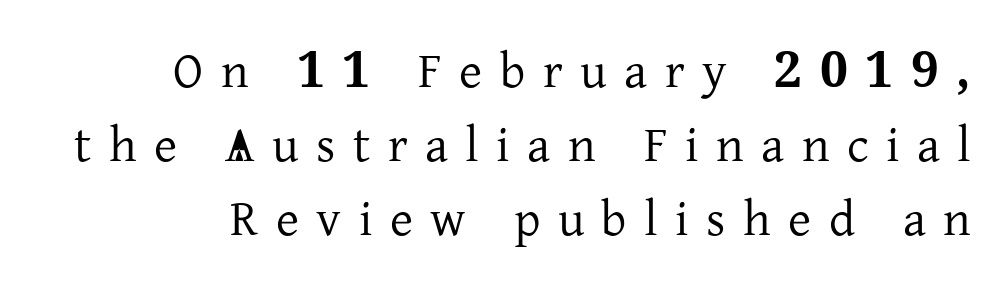
Classification — serif. Descenders hang freely into open space. The rendering uses a moderate line-height, typical for paragraphs. The gaps between neighbouring characters are conspicuously large. The lettering stays uniformly vertical, giving the passage a roman look. Character widths vary here, with narrow letters taking less room than wide ones.
